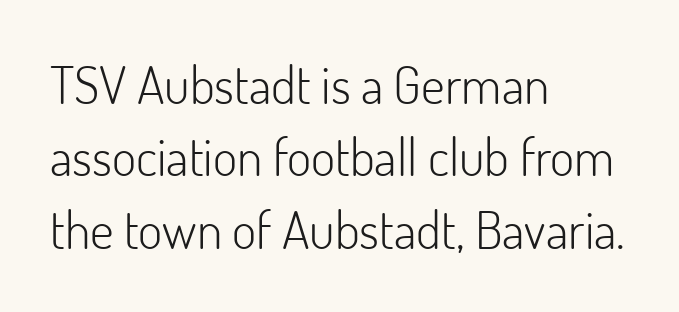
{"serif": "no", "italic": "no", "bold": "no", "weight": "light", "width": "normal", "stroke_contrast": "low", "x_height": "small", "monospaced": "no", "underline": "no", "align": "left", "line_spacing": "normal", "line_spacing_ratio": 1.39, "letter_spacing": "normal", "letter_spacing_em": 0.0, "glyph_px": 52}
